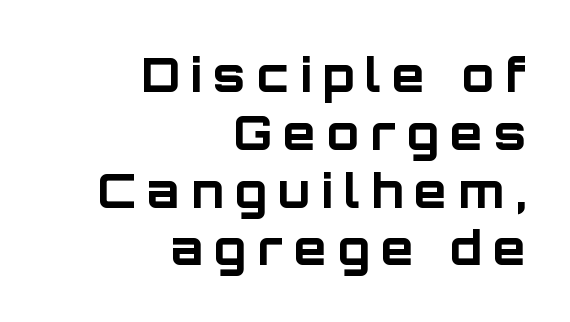
The image shows 47 px bold sans-serif type, upright; set right-aligned, line spacing 1.23x, unusually wide letter spacing (+0.24 em), not underlined; low stroke contrast and a large x-height.
